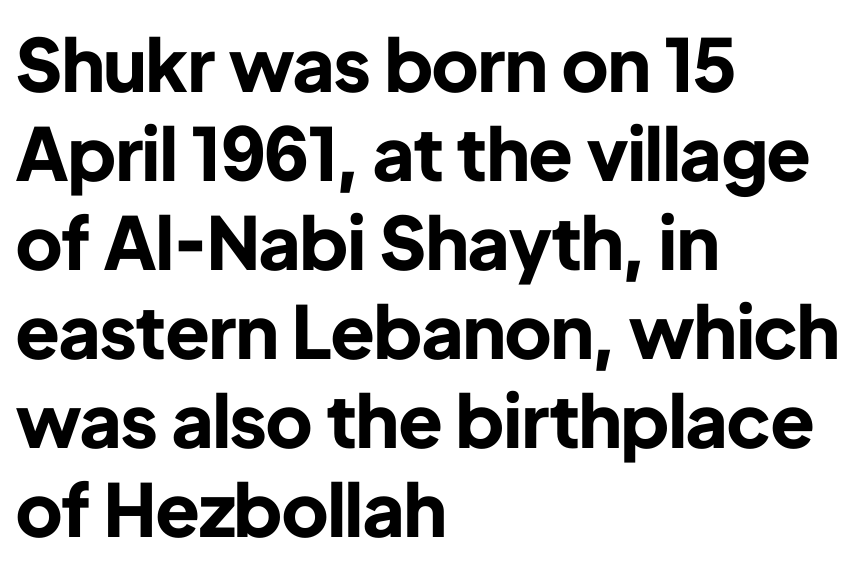
Notice how the stems are strictly vertical — no italics here. The face used here is proportionally spaced, like ordinary book or web type. The sample has been set heavy, in full bold. Bare-footed words on every line.
